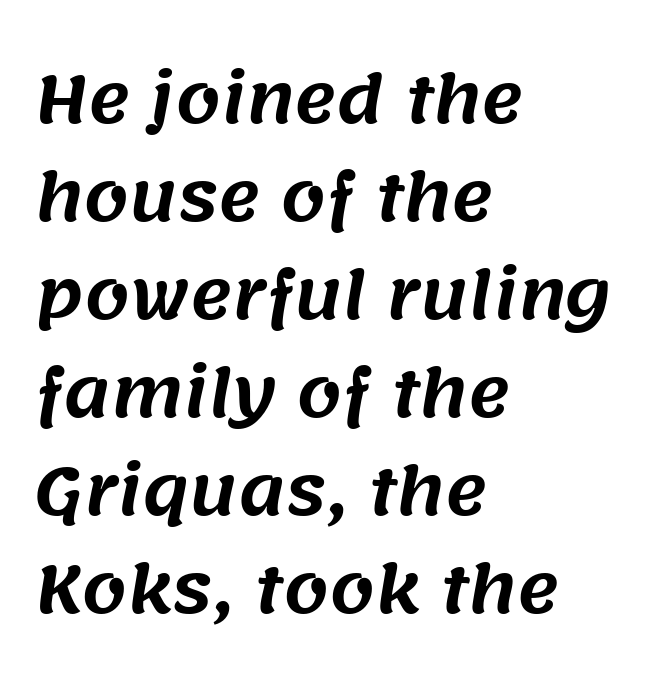
The image shows 64 px sans-serif type; set left-aligned, normal line spacing (1.53x), normal letter spacing, not underlined; medium stroke contrast and a large x-height.
